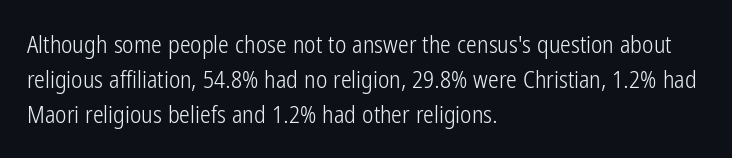
The image shows 24 px text type, upright; set left-aligned, normal line spacing (1.45x), normal letter spacing, not underlined.
